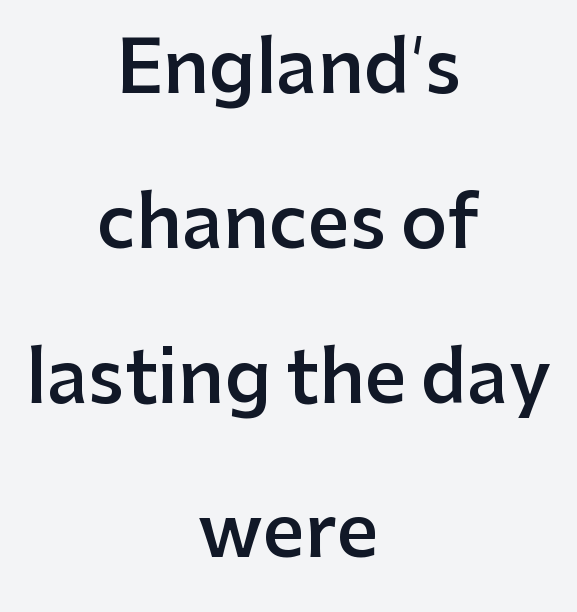
The image shows 73 px semibold sans-serif type, upright; set centered, loose line spacing (2.12x), normal letter spacing, not underlined; low stroke contrast and a medium x-height.
